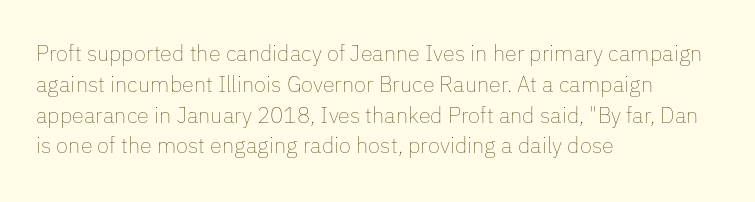
Summary of vertical rhythm: regular, with standard interline spacing. Short note: letters normally spaced. The font's upright variant was chosen for this text. Casual observation: everything's shoved over to the left.
